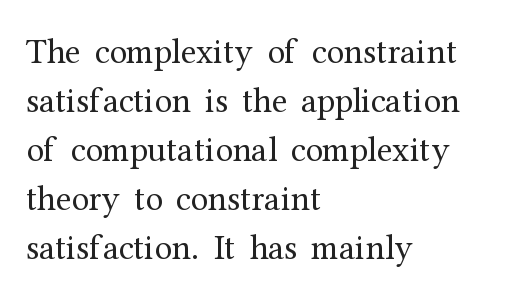
The image shows 35 px regular-weight serif type, upright; set left-aligned, normal line spacing (1.4x), normal letter spacing, not underlined; medium stroke contrast and a medium x-height.
